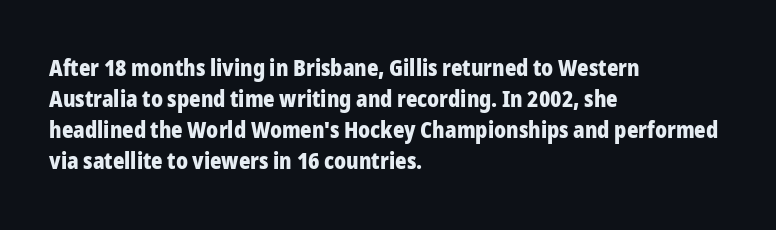
Q: Is the text bold? A: Yes.
Q: Is the text italic (slanted)? A: No, it is upright.
Q: Is the text underlined? A: No.
Q: How is the paragraph aligned? A: Left-aligned.
Q: Is the spacing between letters normal or unusually wide? A: Normal.
Q: Is the spacing between lines tight, normal or loose? A: Normal.
